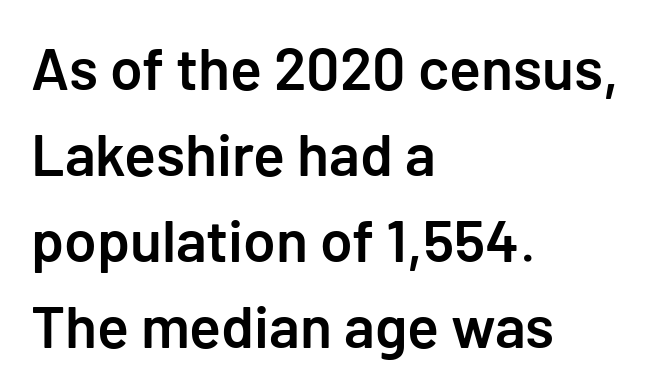
Q: Is the text bold? A: Semi-bold.
Q: Is the text italic (slanted)? A: No, it is upright.
Q: Is the typeface a serif or a sans-serif typeface? A: Sans-serif.
Q: Is the text underlined? A: No.
Q: How is the paragraph aligned? A: Left-aligned.
Q: Is the spacing between letters normal or unusually wide? A: Normal.
Q: Is the spacing between lines tight, normal or loose? A: Normal.
Q: Width (condensed, normal, or wide)? A: Normal.
Q: Stroke contrast? A: Low.
Q: x-height? A: Medium.
